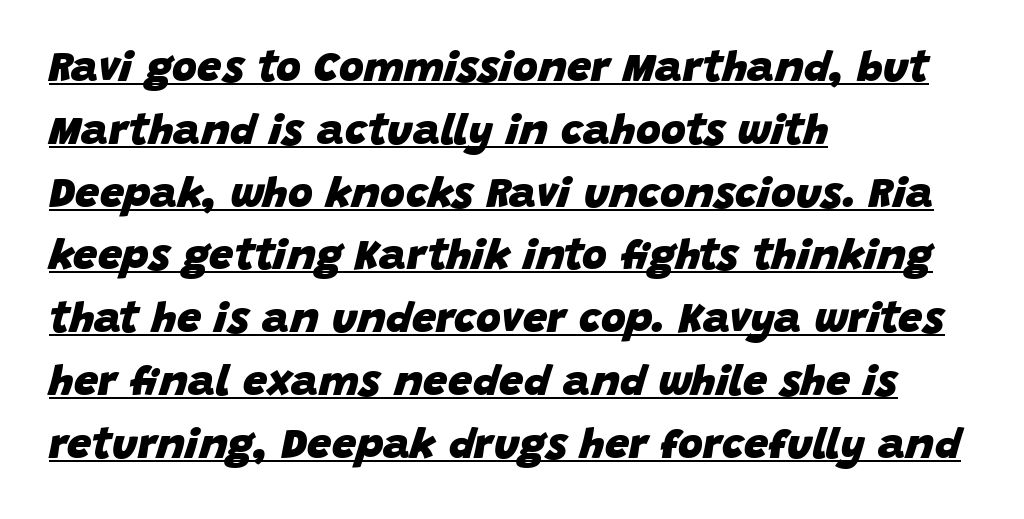
{"italic": "yes", "lean": "right", "slant_degrees": 15, "bold": "yes", "weight": "heavy", "width": "normal", "stroke_contrast": "low", "x_height": "large", "monospaced": "no", "underline": "yes", "align": "left", "line_spacing": "normal", "line_spacing_ratio": 1.46, "letter_spacing": "normal", "letter_spacing_em": 0.0, "glyph_px": 43}
